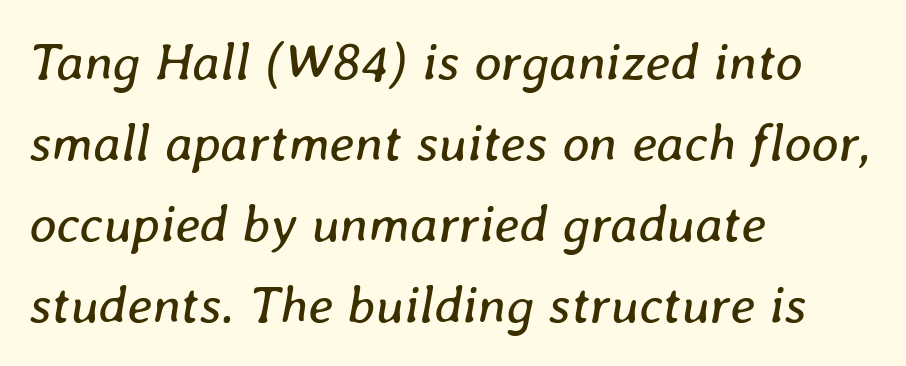
The image shows 53 px regular-weight type, italic (leaning right); set left-aligned, normal line spacing (1.53x), normal letter spacing, not underlined; low stroke contrast and a medium x-height.
